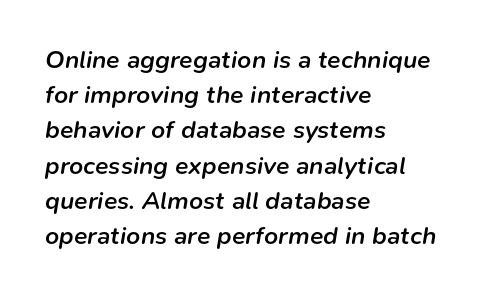
{"italic": "yes", "lean": "right", "slant_degrees": 9, "bold": "semi", "underline": "no", "align": "left", "line_spacing": "normal", "line_spacing_ratio": 1.41, "letter_spacing": "normal", "letter_spacing_em": 0.0, "glyph_px": 25}
